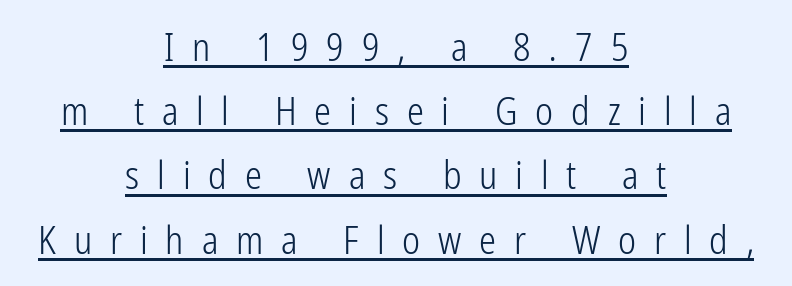
Q: Is the text bold? A: No.
Q: Is the text italic (slanted)? A: No, it is upright.
Q: Is the typeface a serif or a sans-serif typeface? A: Sans-serif.
Q: Is the text underlined? A: Yes.
Q: How is the paragraph aligned? A: Centered.
Q: Is the spacing between letters normal or unusually wide? A: Unusually wide.
Q: Is the spacing between lines tight, normal or loose? A: Normal.
Q: Width (condensed, normal, or wide)? A: Condensed.
Q: Stroke contrast? A: Low.
Q: x-height? A: Medium.
Q: Monospaced? A: No.
